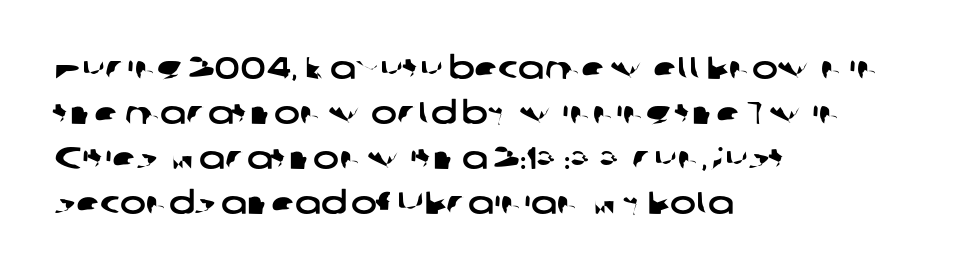
The image shows 31 px wide sans-serif type; set left-aligned, normal line spacing (1.45x), normal letter spacing, not underlined; low stroke contrast and a medium x-height.
